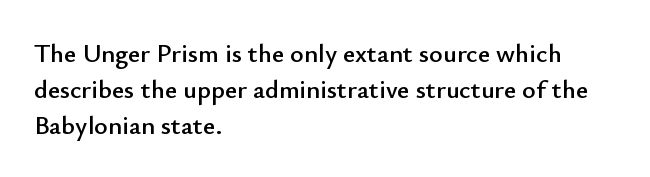
A typesetter would mark this as roman, not italic. Every row of glyphs begins at an identical x-position on the left. Descenders are the only things crossing below the line. Horizontal bands of white between lines are of average thickness.
